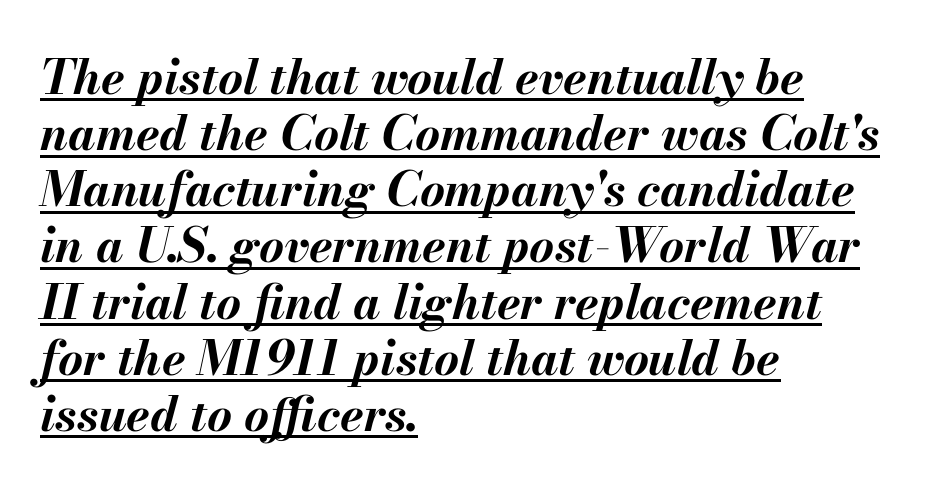
Standard letterfit; no display-style spreading of the glyphs. The rendering uses natural spacing where letterforms have individual widths. You can tell it's italic because the verticals aren't actually vertical. The rag falls on the right side of this text block. Strokes here are thick enough to call this a true bold.
